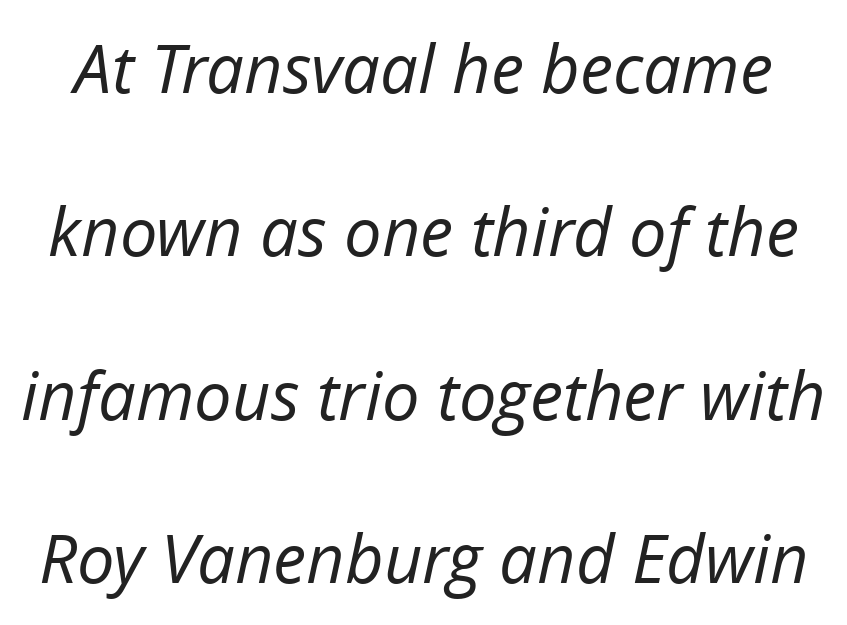
Is there much room between lines? Yes — plenty of vertical air separates them. The passage shown has conventional tracking throughout. A typesetter would call this proportional, since set widths differ per character. The font sits on the lighter half of the weight spectrum, regular included. Yep, that's italic — everything's leaning.
